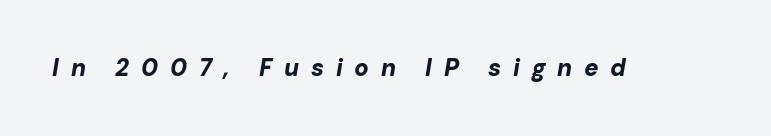
Has an underline been added? It has not. The rendering applies a slant to the glyphs. The line texture is sparse and dotted thanks to wide tracking. Look at the stroke-to-counter ratio: heavy, a bold.
